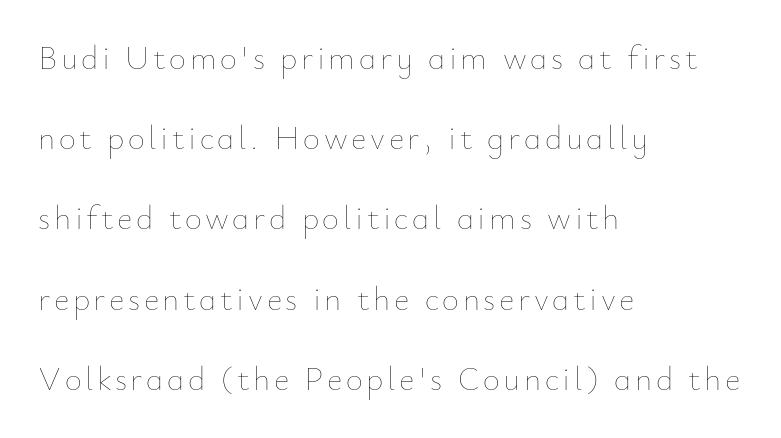
The image shows 33 px thin type, upright; set left-aligned, loose line spacing (2.43x), not underlined; low stroke contrast and a small x-height.
